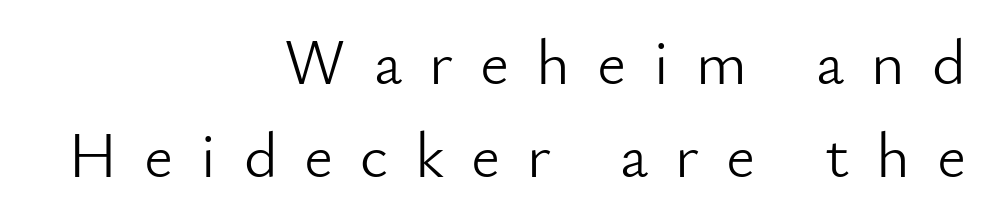
This sample keeps an unexceptional amount of space between lines. Type without underlining. Words appear elongated and porous because spacing is wide. Ordinary non-slanted type is in use. The glyphs in this specimen are sans serif.
